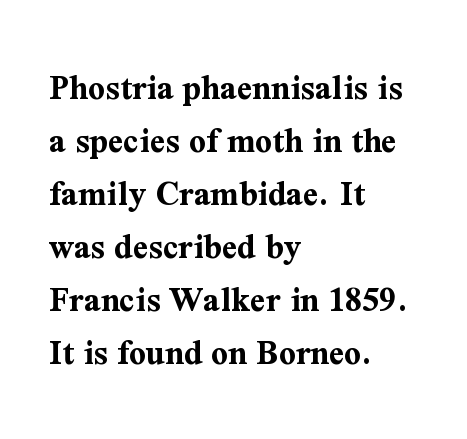
{"serif": "yes", "italic": "no", "bold": "yes", "weight": "bold", "width": "normal", "stroke_contrast": "medium", "x_height": "medium", "monospaced": "no", "underline": "no", "align": "left", "line_spacing": "normal", "line_spacing_ratio": 1.43, "letter_spacing": "normal", "letter_spacing_em": 0.0, "glyph_px": 37}
